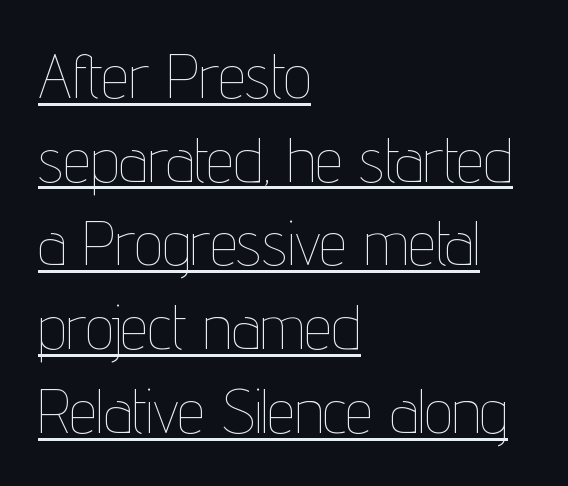
Q: Is the text bold? A: No.
Q: Is the text italic (slanted)? A: No, it is upright.
Q: Is the text underlined? A: Yes.
Q: How is the paragraph aligned? A: Left-aligned.
Q: Is the spacing between letters normal or unusually wide? A: Normal.
Q: Is the spacing between lines tight, normal or loose? A: Normal.
Q: Width (condensed, normal, or wide)? A: Condensed.
Q: Stroke contrast? A: Low.
Q: x-height? A: Medium.
Q: Monospaced? A: No.
